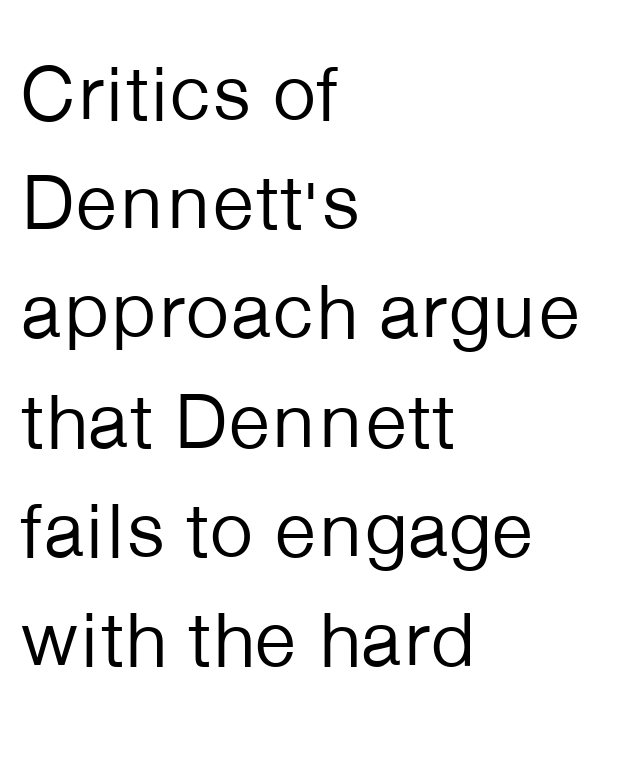
Q: Is the text bold? A: No.
Q: Is the text italic (slanted)? A: No, it is upright.
Q: Is the typeface a serif or a sans-serif typeface? A: Sans-serif.
Q: Is the text underlined? A: No.
Q: How is the paragraph aligned? A: Left-aligned.
Q: Is the spacing between letters normal or unusually wide? A: Normal.
Q: Is the spacing between lines tight, normal or loose? A: Normal.
Q: Width (condensed, normal, or wide)? A: Normal.
Q: Stroke contrast? A: Low.
Q: x-height? A: Medium.
Q: Monospaced? A: No.
